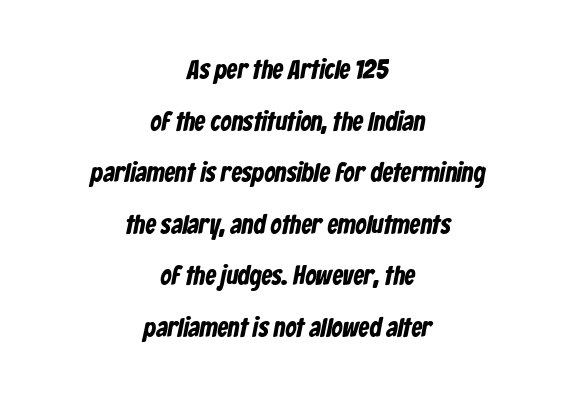
The image shows 27 px text type; set centered, loose line spacing (1.91x), normal letter spacing, not underlined.
